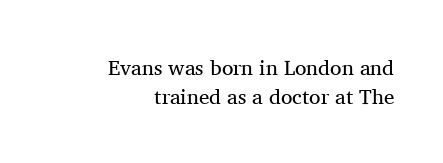
In terms of leading, this rendering sits right in the middle. The rag falls on the left side of this text block. Vertical strokes here are truly vertical. The foot of each line stays bare and open. Letter spacing: default.
